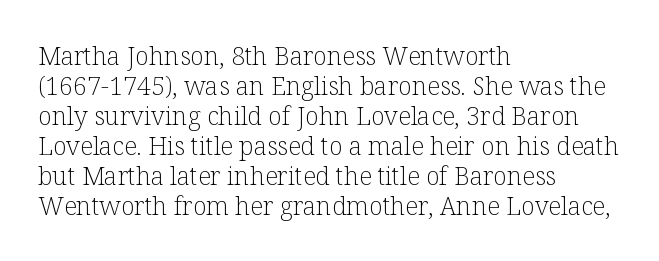
Q: Is the text bold? A: No.
Q: Is the text italic (slanted)? A: No, it is upright.
Q: Is the text underlined? A: No.
Q: How is the paragraph aligned? A: Left-aligned.
Q: Is the spacing between letters normal or unusually wide? A: Normal.
